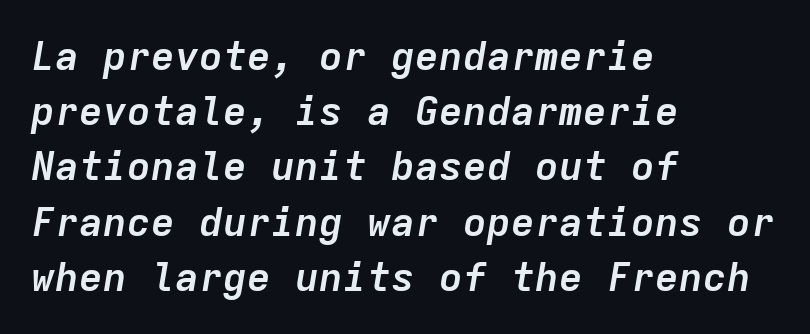
You could call the tracking neutral — neither tight nor loose. These words are printed bold, with thick strokes throughout. An italicized treatment has been applied to the whole sample. These lines are set flush left with a ragged right edge. Monospaced: the letters line up in strict vertical columns. This sample keeps an unexceptional amount of space between lines.
